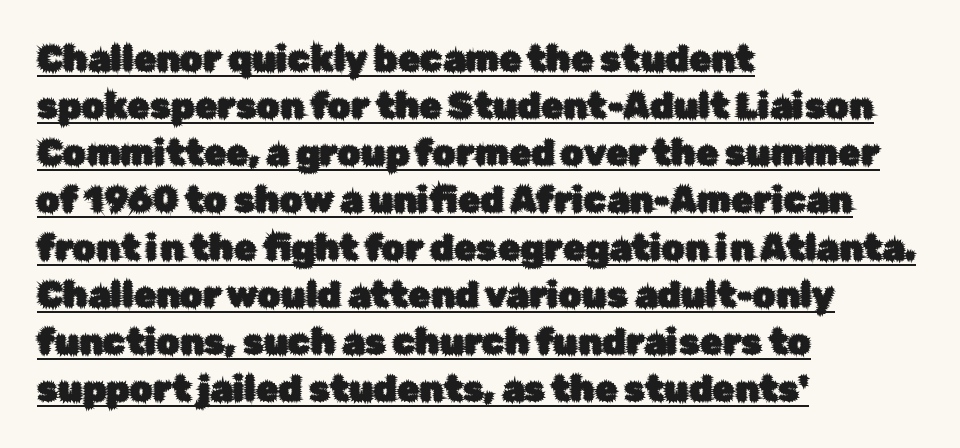
Observe the ordinary spacing: letters are neighbours, not strangers. You can tell it's not italic because the verticals are truly vertical. The vertical gap from one line to the next is medium. Left-aligned paragraph, ragged on the right.
